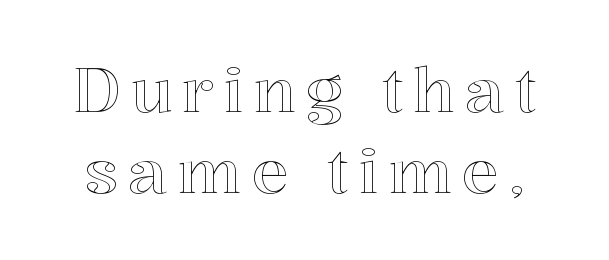
{"italic": "no", "width": "normal", "x_height": "medium", "monospaced": "no", "underline": "no", "line_spacing": "normal", "line_spacing_ratio": 1.31, "glyph_px": 62}
